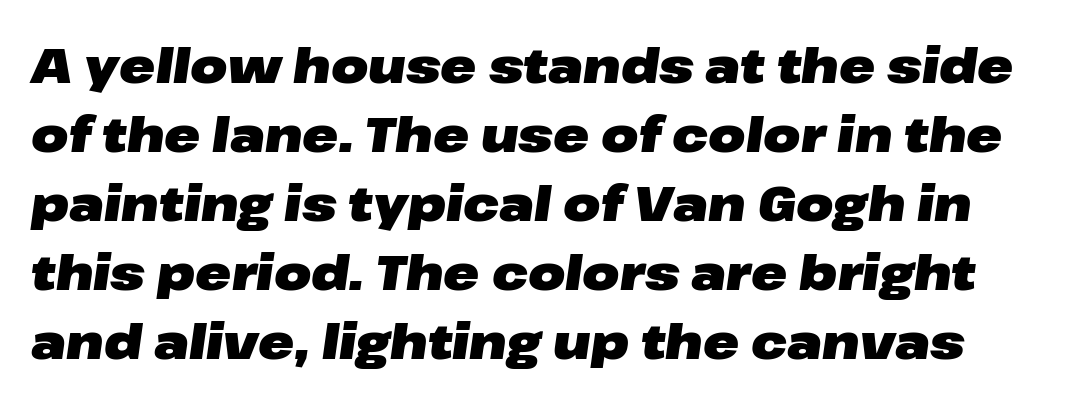
Q: Is the text bold? A: Yes.
Q: Is the text italic (slanted)? A: Yes, it leans right by about 8 degrees.
Q: Is the text underlined? A: No.
Q: Is the spacing between letters normal or unusually wide? A: Normal.
Q: Is the spacing between lines tight, normal or loose? A: Normal.
Q: Width (condensed, normal, or wide)? A: Wide.
Q: Stroke contrast? A: Low.
Q: x-height? A: Medium.
Q: Monospaced? A: No.
